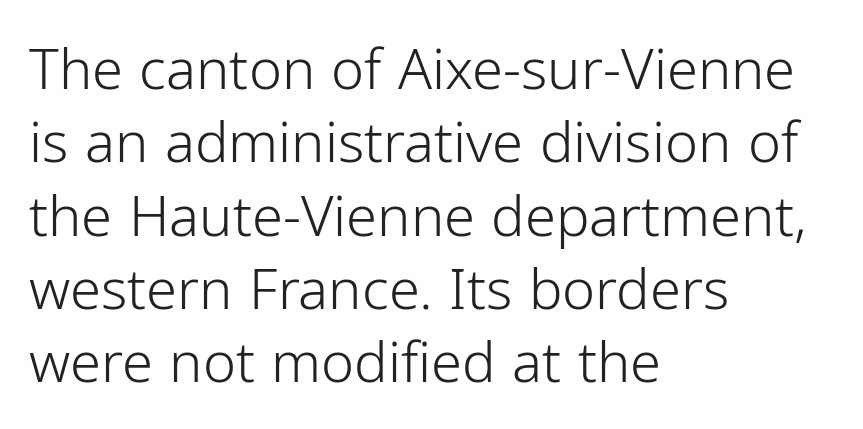
How would I describe the line gaps? Plain and ordinary. A typesetter would call this proportional, since set widths differ per character. Nobody drew a line under any word here. Serif or sans? Sans — the stroke terminals are bare. These lines keep a tight, regular rhythm from letter to letter.
